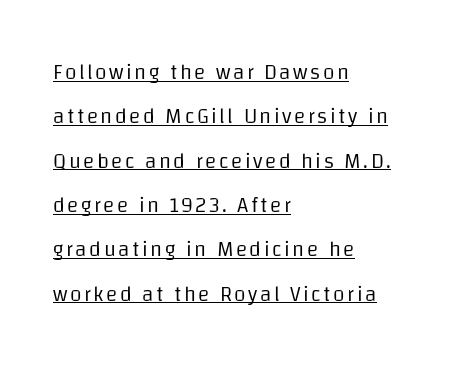
The image shows 21 px text type, upright; set left-aligned, loose line spacing (2.11x), underlined.
